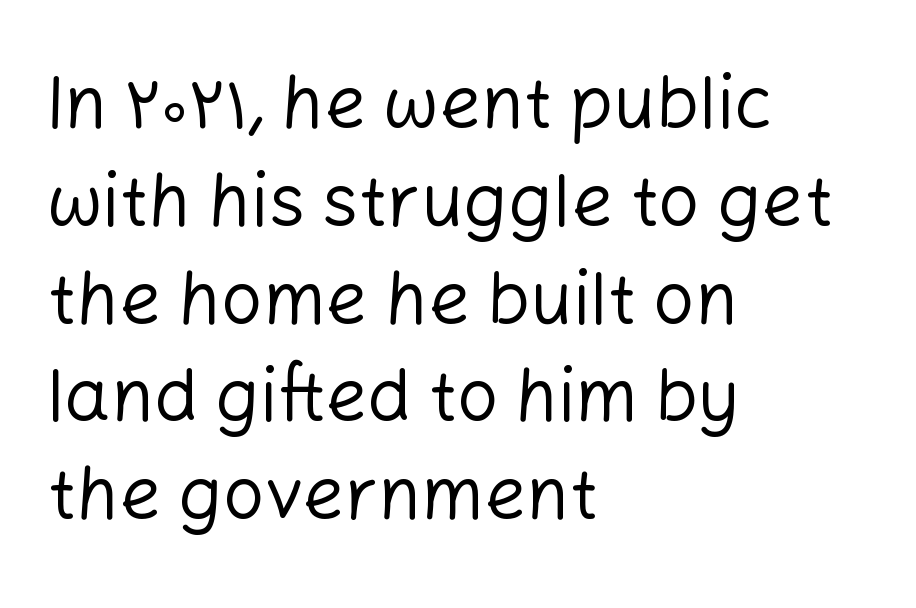
Q: Is the text bold? A: No.
Q: Is the text italic (slanted)? A: No, it is upright.
Q: Is the typeface a serif or a sans-serif typeface? A: Sans-serif.
Q: Is the text underlined? A: No.
Q: How is the paragraph aligned? A: Left-aligned.
Q: Is the spacing between letters normal or unusually wide? A: Normal.
Q: Is the spacing between lines tight, normal or loose? A: Normal.
Q: Width (condensed, normal, or wide)? A: Normal.
Q: Stroke contrast? A: Low.
Q: x-height? A: Medium.
Q: Monospaced? A: No.
